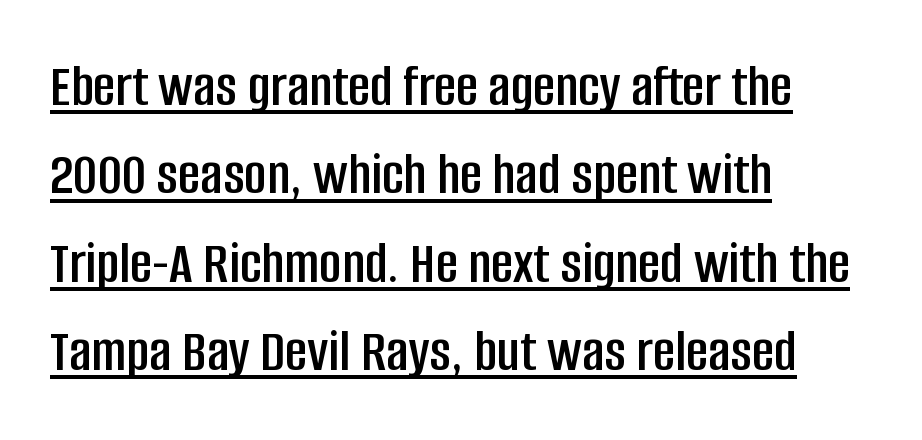
{"serif": "no", "italic": "no", "width": "condensed", "stroke_contrast": "low", "x_height": "large", "monospaced": "no", "underline": "yes", "align": "left", "line_spacing": "normal", "line_spacing_ratio": 1.45, "letter_spacing": "normal", "letter_spacing_em": 0.0, "glyph_px": 61}
